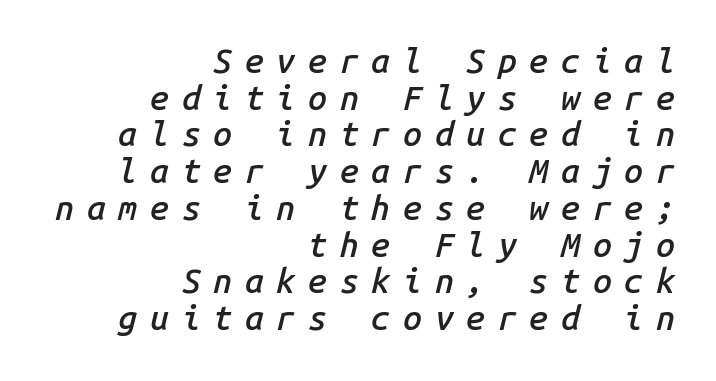
Semibold letterforms, between regular and bold. Someone cranked the tracking dial way up on this one. The area under the type is left untouched. The space between consecutive lines is stingy. If you drew a line through each stem, it would be angled.
